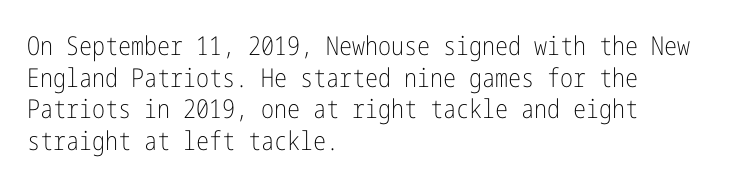
Nope, not italic — everything's standing straight. The font is comparable to plain body text, perhaps lighter. Inter-character spacing is left at the font's built-in metrics. The zone under the glyphs is completely vacant. These lines are set flush left with a ragged right edge.
